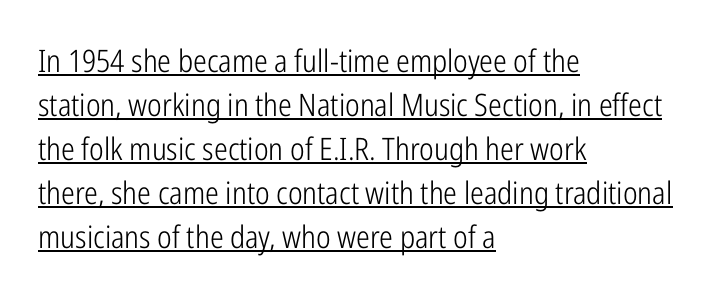
Weight: in the light-to-regular range. Do the characters align in a grid? No, the font is proportional. Line spacing here is normal. Nothing unusual about the tracking: characters are spaced as the font intends. The lines in this sample share a left origin and differ only in where they stop.
